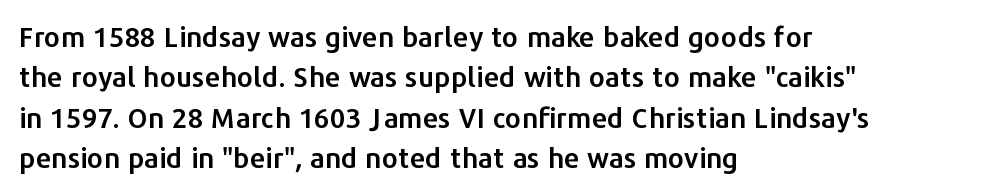
Characters remain perfectly vertical along every line. Varying glyph widths throughout — classic text-font behaviour. The face used here is a sans, in the tradition of grotesques and geometrics. Which margin do the lines hug? The left one — the right edge is uneven. Whoever set this chose a conventional vertical rhythm.
